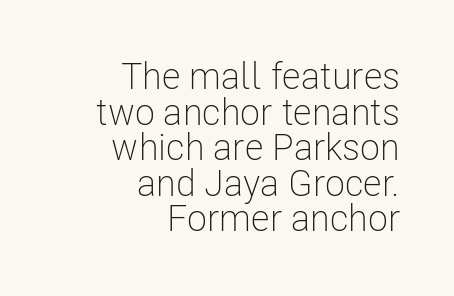
The image shows 37 px light, condensed sans-serif type, upright; set right-aligned, tight line spacing (0.96x), normal letter spacing, not underlined; low stroke contrast and a medium x-height.
